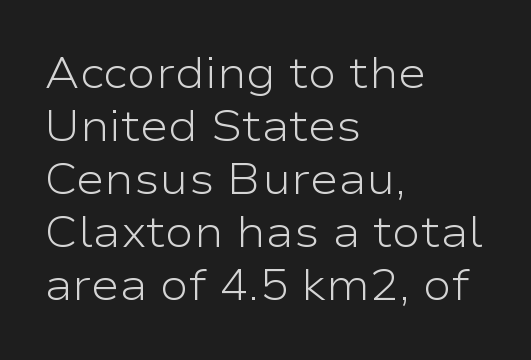
{"serif": "no", "italic": "no", "bold": "no", "weight": "light", "width": "wide", "stroke_contrast": "low", "x_height": "medium", "monospaced": "no", "underline": "no", "align": "left", "line_spacing_ratio": 1.23, "letter_spacing": "normal", "letter_spacing_em": 0.0, "glyph_px": 43}
